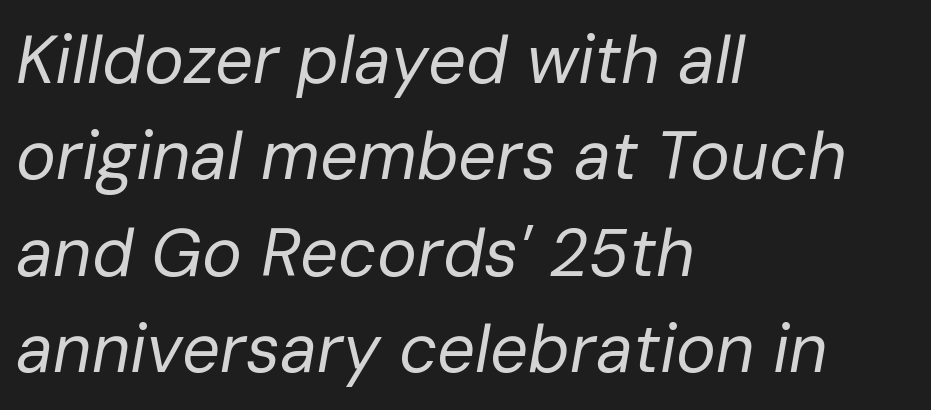
The image shows 67 px regular-weight type, italic (leaning right); set left-aligned, normal line spacing (1.44x), normal letter spacing, not underlined; low stroke contrast and a medium x-height.
